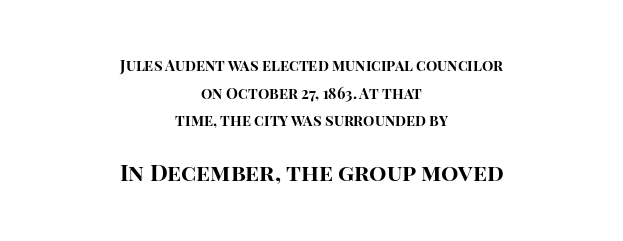
Q: Is the text bold? A: Yes.
Q: Is the text italic (slanted)? A: No, it is upright.
Q: Is the text underlined? A: No.
Q: How is the paragraph aligned? A: Centered.
Q: Is the spacing between letters normal or unusually wide? A: Normal.
Q: Which block of text is set in a larger size, the first (top) or the second (bottom)? A: The second (bottom) one.
